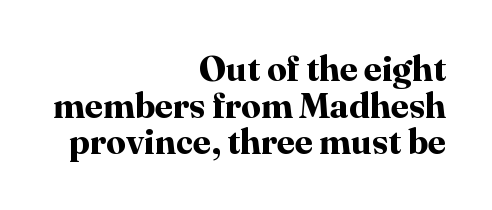
In terms of letterspacing, this is plain default setting. Each letter's strokes conclude with small projecting serifs. This sample has the flowing, uneven cadence of proportional lettering. Vertical strokes here are truly vertical. A student would call this right alignment; a typographer would say flush right, rag left.
